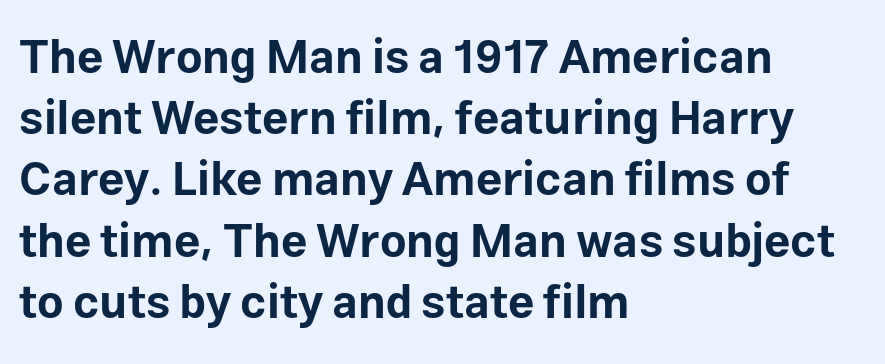
{"serif": "no", "italic": "no", "bold": "yes", "weight": "bold", "width": "normal", "stroke_contrast": "low", "x_height": "medium", "monospaced": "no", "underline": "no", "align": "left", "line_spacing": "normal", "line_spacing_ratio": 1.33, "letter_spacing": "normal", "letter_spacing_em": 0.0, "glyph_px": 46}
